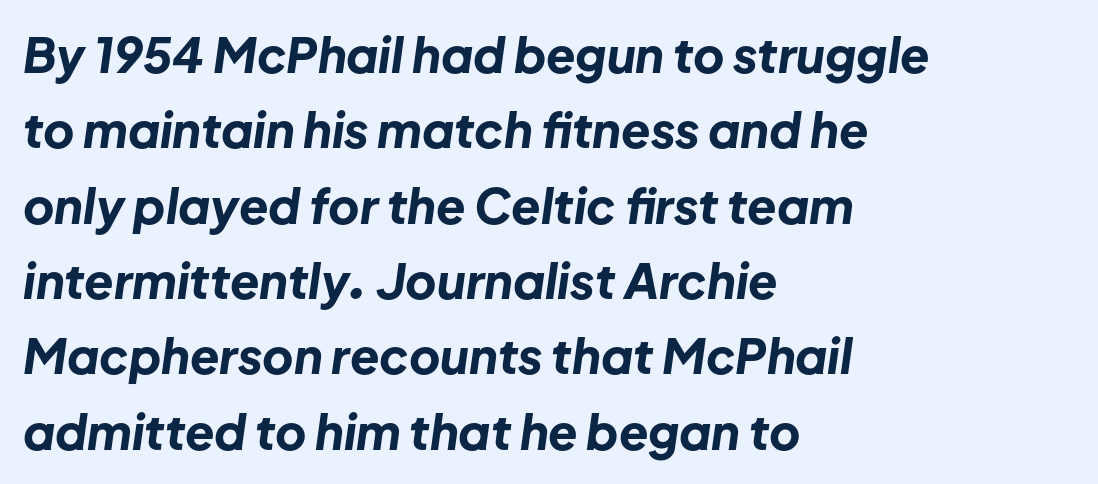
Think of a printed novel: that variable character pitch is what you see here. Bold? Absolutely — the strokes are thick and heavy. Compared with typical body copy, the letter spacing here is the same. The vertical gap from one line to the next is medium. Descenders are the only things crossing below the line. Every character sits at an angle, as italics do.
